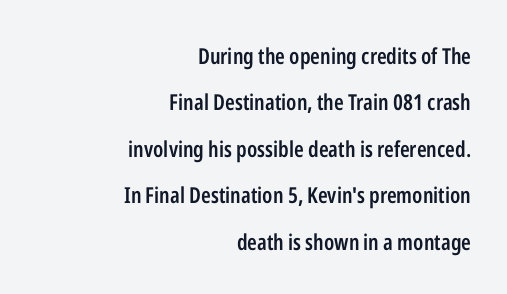
Q: Is the text bold? A: Semi-bold.
Q: Is the text italic (slanted)? A: No, it is upright.
Q: Is the text underlined? A: No.
Q: How is the paragraph aligned? A: Right-aligned.
Q: Is the spacing between letters normal or unusually wide? A: Normal.
Q: Is the spacing between lines tight, normal or loose? A: Loose.
